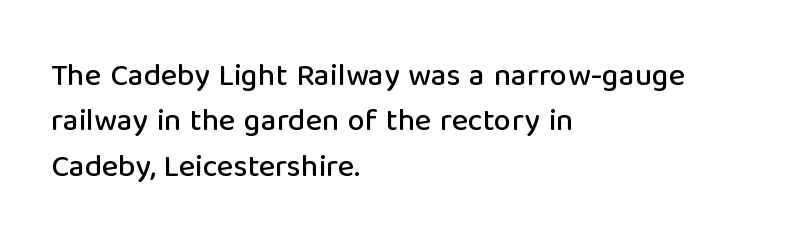
{"serif": "no", "italic": "no", "width": "normal", "stroke_contrast": "low", "x_height": "medium", "monospaced": "no", "underline": "no", "align": "left", "line_spacing": "normal", "line_spacing_ratio": 1.46, "letter_spacing": "normal", "letter_spacing_em": 0.0, "glyph_px": 31}
